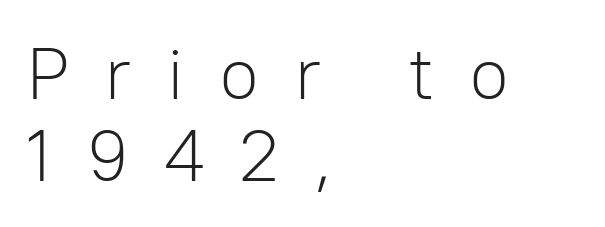
Heaviness? Minimal to ordinary, like unemphasized prose. Clear beneath every line of the passage. The setting favours the left margin, as ordinary paragraphs usually do. Tall strokes in this sample are plumb rather than angled.
